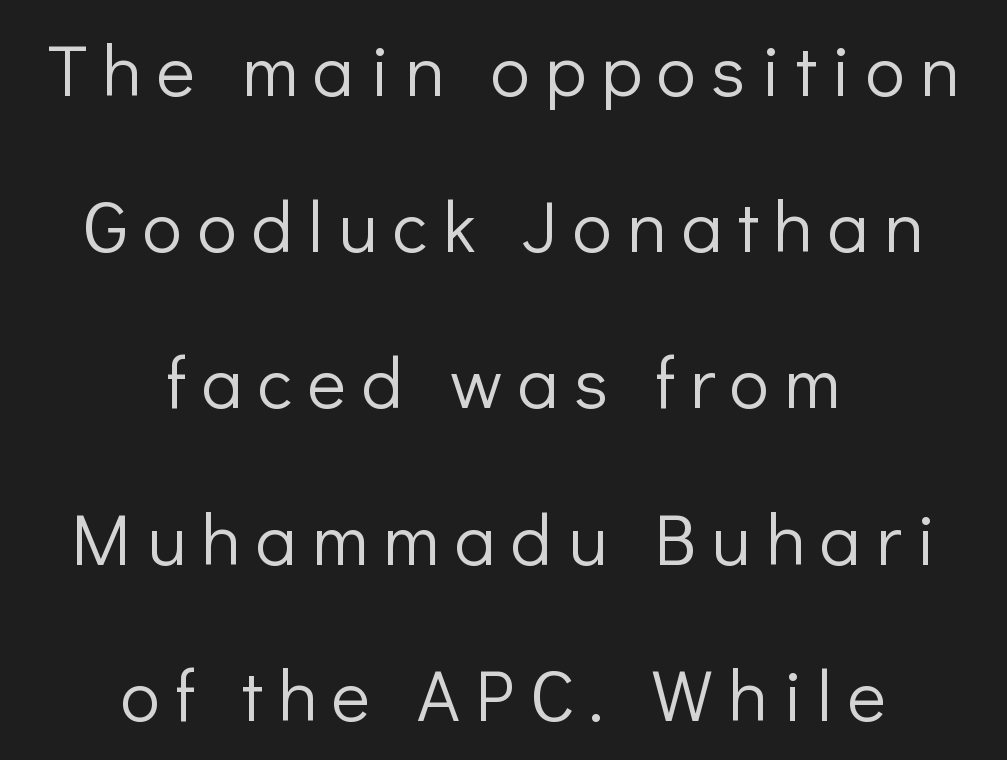
The image shows 73 px light sans-serif type, upright; set centered, loose line spacing (2.14x), unusually wide letter spacing (+0.21 em), not underlined; low stroke contrast and a medium x-height.
